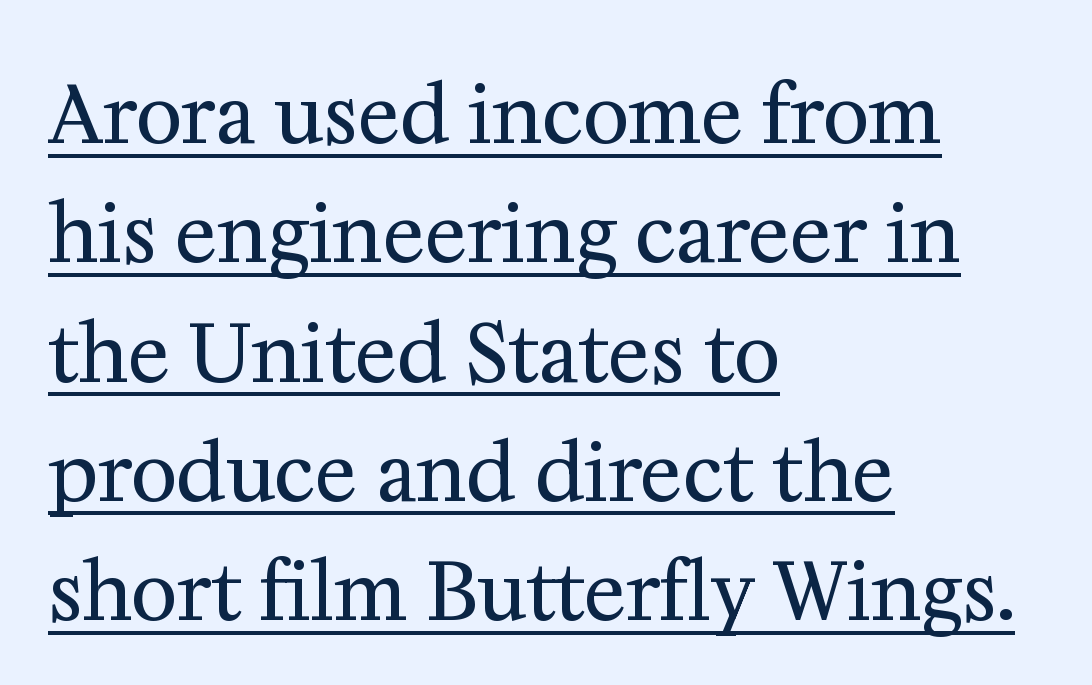
The image shows 79 px regular-weight serif type, upright; set left-aligned, normal line spacing (1.51x), normal letter spacing, underlined; medium stroke contrast and a medium x-height.
